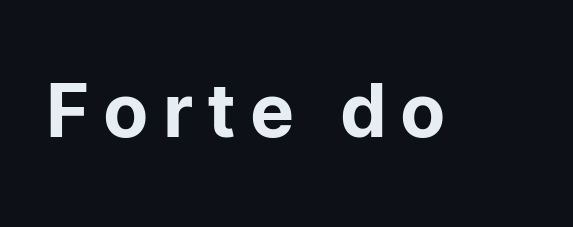
Q: Is the text italic (slanted)? A: No, it is upright.
Q: Is the typeface a serif or a sans-serif typeface? A: Sans-serif.
Q: Is the text underlined? A: No.
Q: Width (condensed, normal, or wide)? A: Normal.
Q: Stroke contrast? A: Low.
Q: x-height? A: Medium.
Q: Monospaced? A: No.
